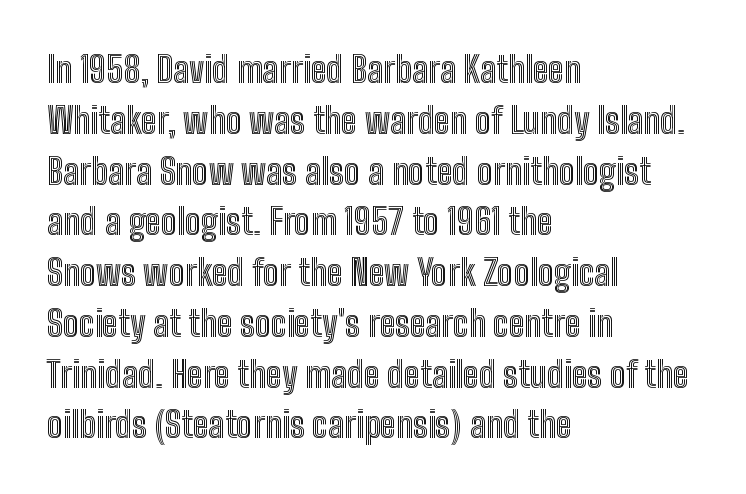
The image shows 36 px condensed type, upright; set left-aligned, normal line spacing (1.41x), normal letter spacing, not underlined; a medium x-height.
